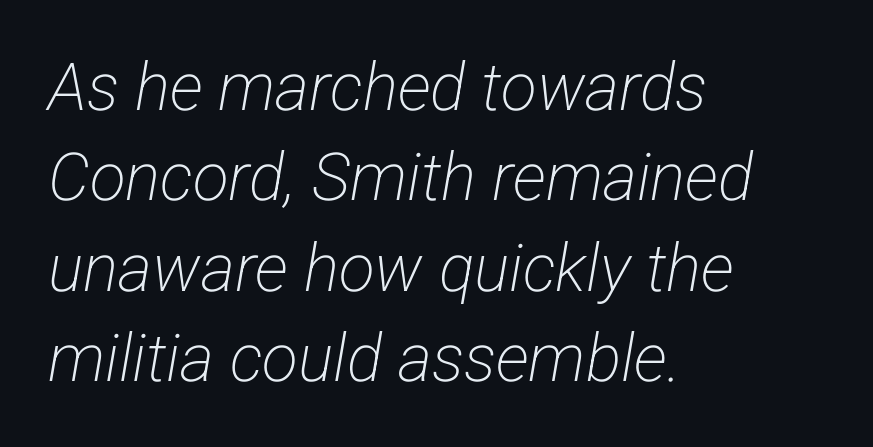
Q: Is the text bold? A: No.
Q: Is the typeface a serif or a sans-serif typeface? A: Sans-serif.
Q: Is the text underlined? A: No.
Q: How is the paragraph aligned? A: Left-aligned.
Q: Is the spacing between letters normal or unusually wide? A: Normal.
Q: Is the spacing between lines tight, normal or loose? A: Normal.
Q: Width (condensed, normal, or wide)? A: Condensed.
Q: Stroke contrast? A: Low.
Q: x-height? A: Medium.
Q: Monospaced? A: No.
